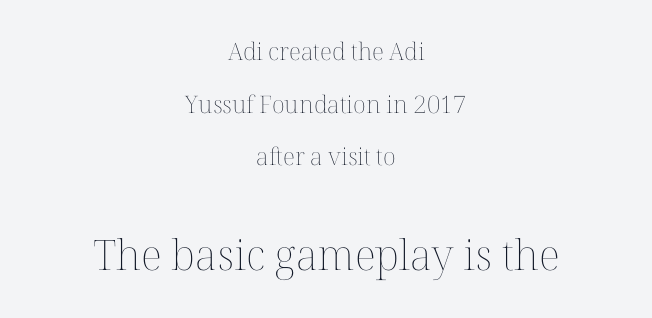
Q: Is the text bold? A: No.
Q: Is the text italic (slanted)? A: No, it is upright.
Q: Is the text underlined? A: No.
Q: How is the paragraph aligned? A: Centered.
Q: Is the spacing between letters normal or unusually wide? A: Normal.
Q: Is the spacing between lines tight, normal or loose? A: Loose.
Q: Which block of text is set in a larger size, the first (top) or the second (bottom)? A: The second (bottom) one.
Q: Width (condensed, normal, or wide)? A: Normal.
Q: Stroke contrast? A: Medium.
Q: x-height? A: Medium.
Q: Monospaced? A: No.
